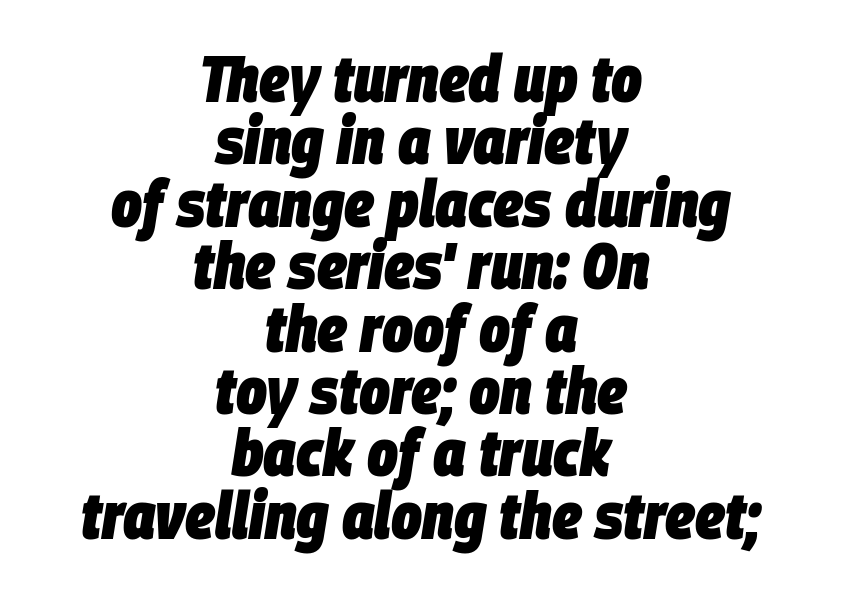
Q: Is the text bold? A: Yes.
Q: Is the text italic (slanted)? A: Yes, it leans right by about 9 degrees.
Q: Is the text underlined? A: No.
Q: How is the paragraph aligned? A: Centered.
Q: Is the spacing between letters normal or unusually wide? A: Normal.
Q: Is the spacing between lines tight, normal or loose? A: Tight.
Q: Width (condensed, normal, or wide)? A: Condensed.
Q: Stroke contrast? A: Low.
Q: x-height? A: Large.
Q: Monospaced? A: No.
